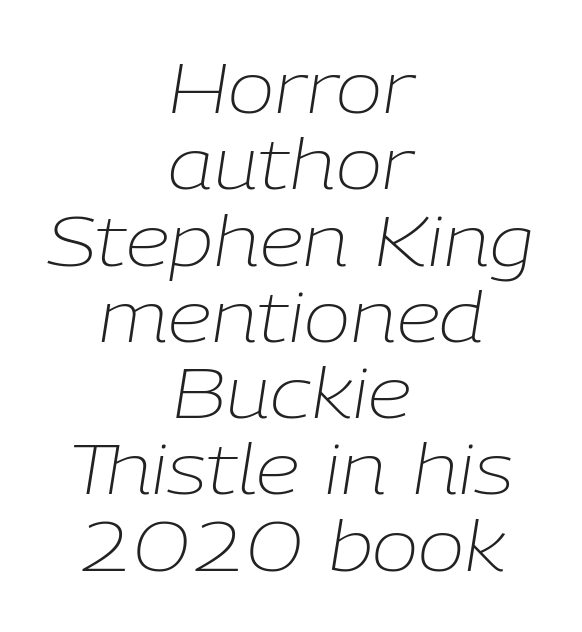
The image shows 70 px light type, italic (leaning right); set centered, tight line spacing (1.09x), normal letter spacing, not underlined; low stroke contrast and a medium x-height.
